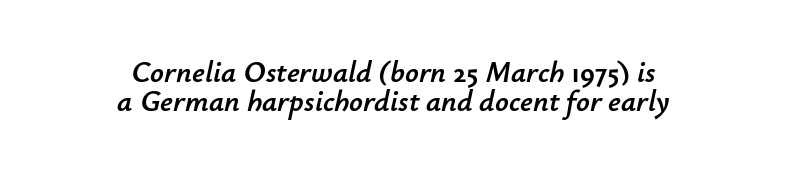
What's the leading like? Squeezed, with rows nearly overlapping. Each row of text sits above clean, open space. Observe the ordinary spacing: letters are neighbours, not strangers. A typesetter would call this proportional, since set widths differ per character. Visually the block forms a symmetrical silhouette, jagged on both flanks.
